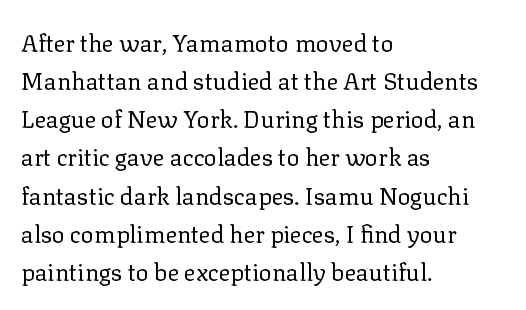
{"italic": "no", "bold": "no", "underline": "no", "align": "left", "line_spacing": "normal", "line_spacing_ratio": 1.59, "letter_spacing": "normal", "letter_spacing_em": 0.0, "glyph_px": 24}
